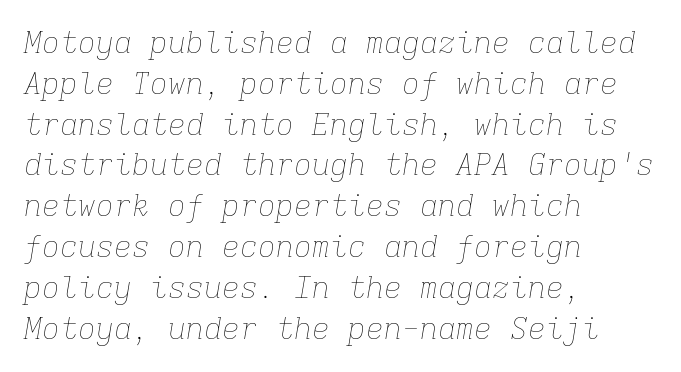
Baseline-to-baseline distance is the conventional proportion of letter height. Bold? No — there's no thickening of the strokes. Spacing verdict: monospaced, one width for all characters. Clear beneath every line of the passage. The rendering keeps characters at their native spacing.
